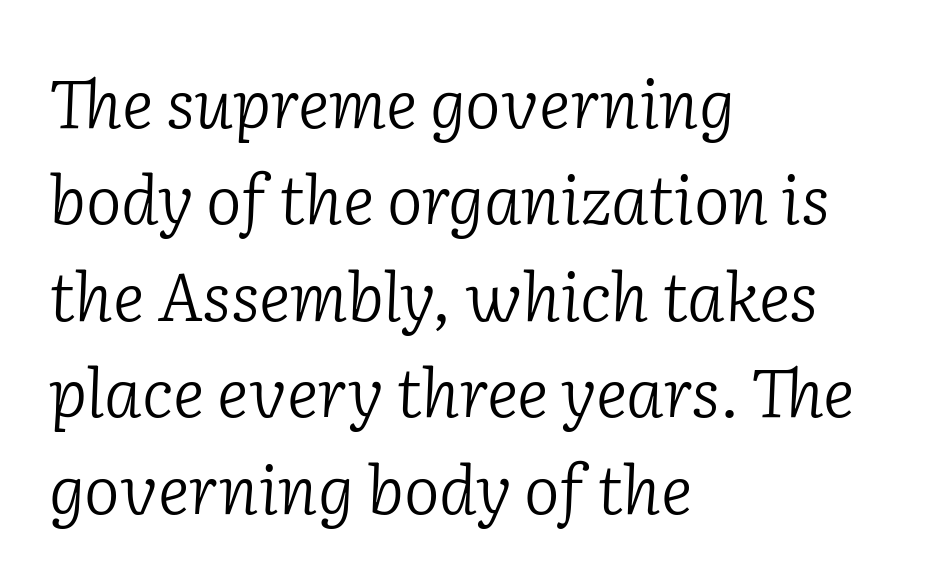
The image shows 67 px light serif type, italic (leaning right); set left-aligned, normal line spacing (1.44x), normal letter spacing, not underlined; low stroke contrast and a medium x-height.
